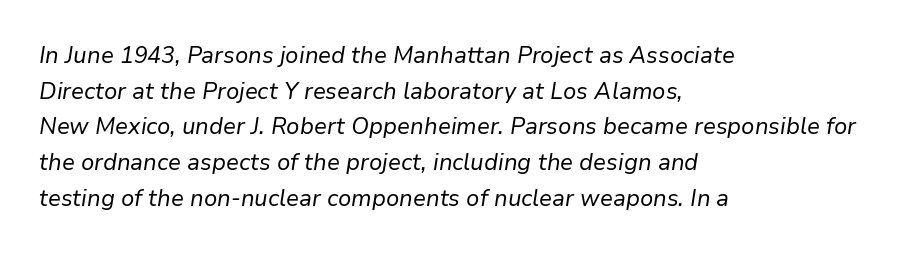
The image shows 23 px text type, italic (leaning right); set left-aligned, normal line spacing (1.55x), normal letter spacing, not underlined.
